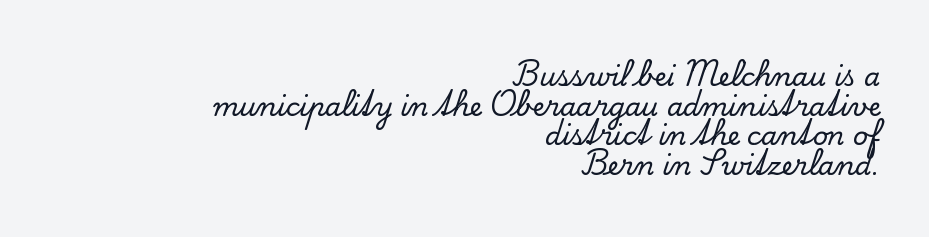
{"underline": "no", "align": "right", "line_spacing": "tight", "line_spacing_ratio": 1.14, "letter_spacing": "normal", "letter_spacing_em": 0.0, "glyph_px": 26}
